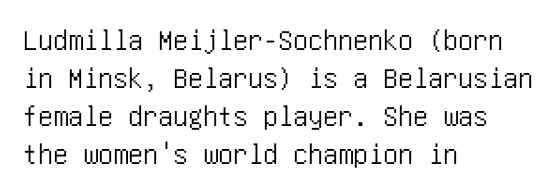
Q: Is the text italic (slanted)? A: No, it is upright.
Q: Is the typeface a serif or a sans-serif typeface? A: Sans-serif.
Q: Is the text underlined? A: No.
Q: How is the paragraph aligned? A: Left-aligned.
Q: Is the spacing between letters normal or unusually wide? A: Normal.
Q: Is the spacing between lines tight, normal or loose? A: Normal.
Q: Width (condensed, normal, or wide)? A: Condensed.
Q: Stroke contrast? A: Low.
Q: x-height? A: Large.
